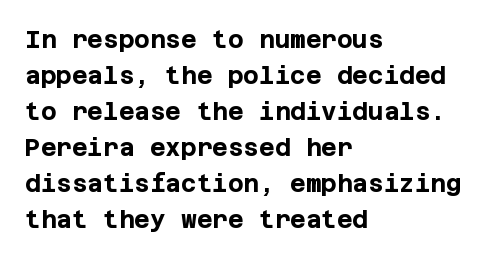
Q: Is the text bold? A: Yes.
Q: Is the text italic (slanted)? A: No, it is upright.
Q: Is the text underlined? A: No.
Q: How is the paragraph aligned? A: Left-aligned.
Q: Is the spacing between letters normal or unusually wide? A: Normal.
Q: Is the spacing between lines tight, normal or loose? A: Normal.
